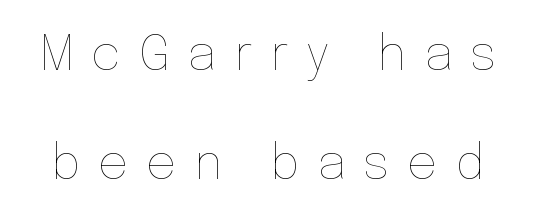
{"italic": "no", "bold": "no", "weight": "thin", "width": "normal", "stroke_contrast": "low", "x_height": "medium", "monospaced": "no", "underline": "no", "line_spacing": "loose", "line_spacing_ratio": 2.28, "letter_spacing": "wide", "letter_spacing_em": 0.37, "glyph_px": 48}
